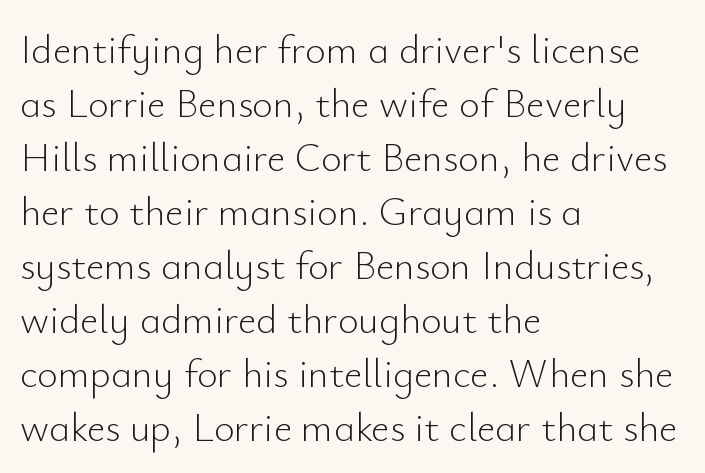
The image shows 40 px light sans-serif type, upright; set left-aligned, normal line spacing (1.35x), normal letter spacing, not underlined; low stroke contrast and a small x-height.
